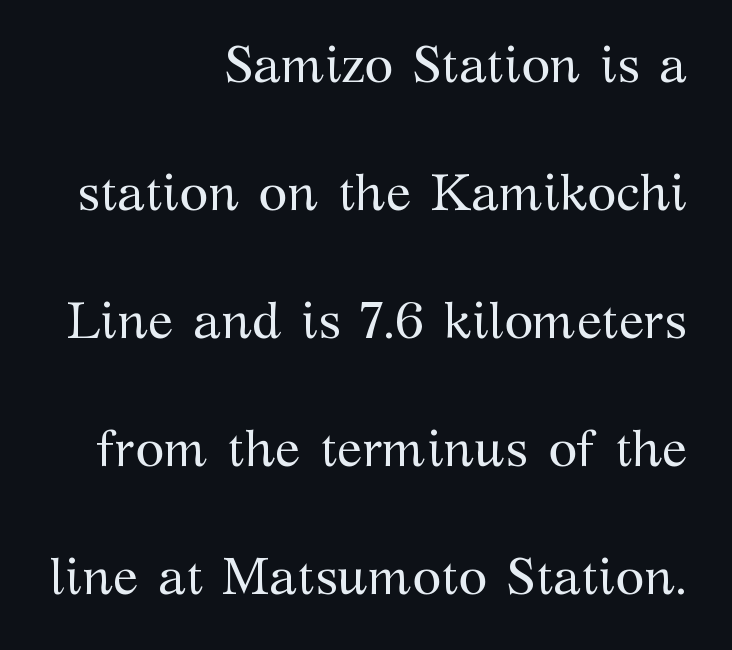
The image shows 52 px regular-weight serif type, upright; set right-aligned, loose line spacing (2.46x), normal letter spacing, not underlined; medium stroke contrast and a medium x-height.
